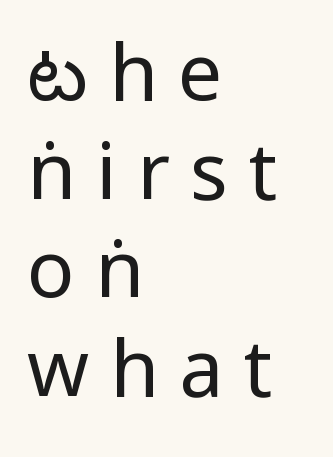
{"serif": "no", "italic": "no", "bold": "no", "weight": "regular", "width": "condensed", "stroke_contrast": "low", "x_height": "large", "monospaced": "no", "underline": "no", "align": "left", "line_spacing": "normal", "line_spacing_ratio": 1.25, "letter_spacing": "wide", "letter_spacing_em": 0.26, "glyph_px": 79}
